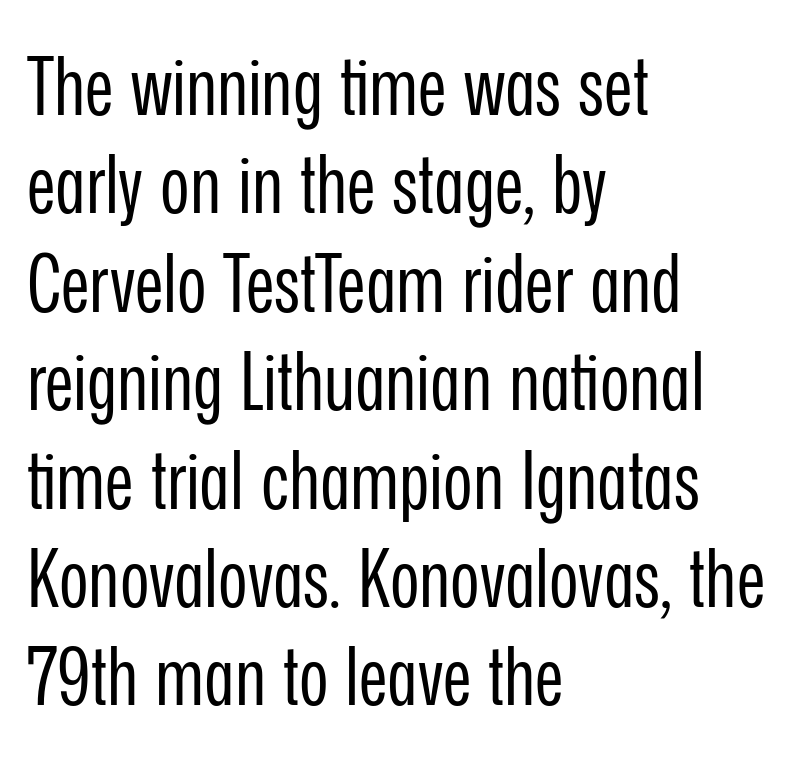
{"serif": "no", "italic": "no", "bold": "no", "weight": "regular", "width": "condensed", "stroke_contrast": "low", "x_height": "medium", "monospaced": "no", "underline": "no", "align": "left", "line_spacing_ratio": 1.23, "letter_spacing": "normal", "letter_spacing_em": 0.0, "glyph_px": 80}
